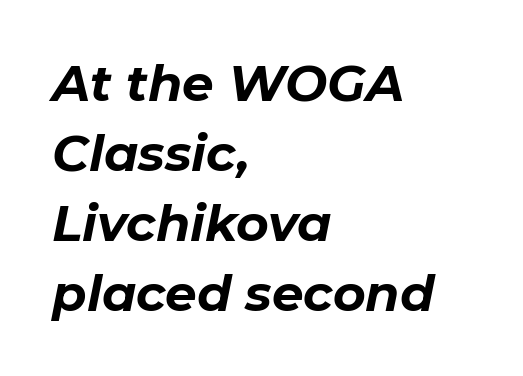
Notice how the stems are inclined rather than vertical — that's the hallmark of italics. Caption: standard tracking, unaltered. Is this a fixed-width face? No — the glyphs have proportional, varying widths. Alignment: flush left. The gap between lines stays unmarked. Quick note: interline space is typical.
